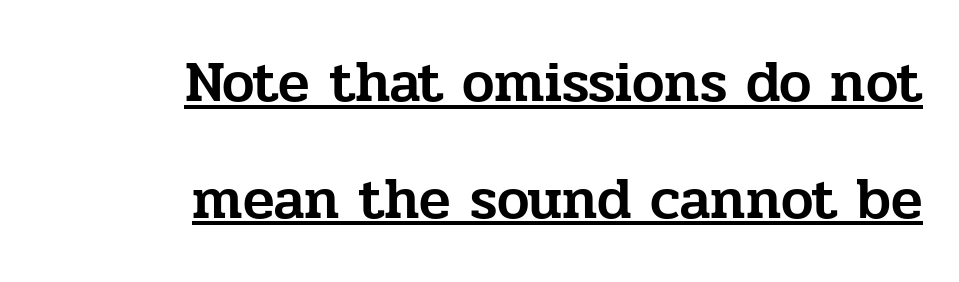
Regarding leading, the lines here are spaced well apart. The specimen includes a rule beneath the text block's lines. Are there feet on the stems? There are — it's a serif. These lines are set flush right with a ragged left edge. If you drew a line through each stem, it would be perfectly vertical.
